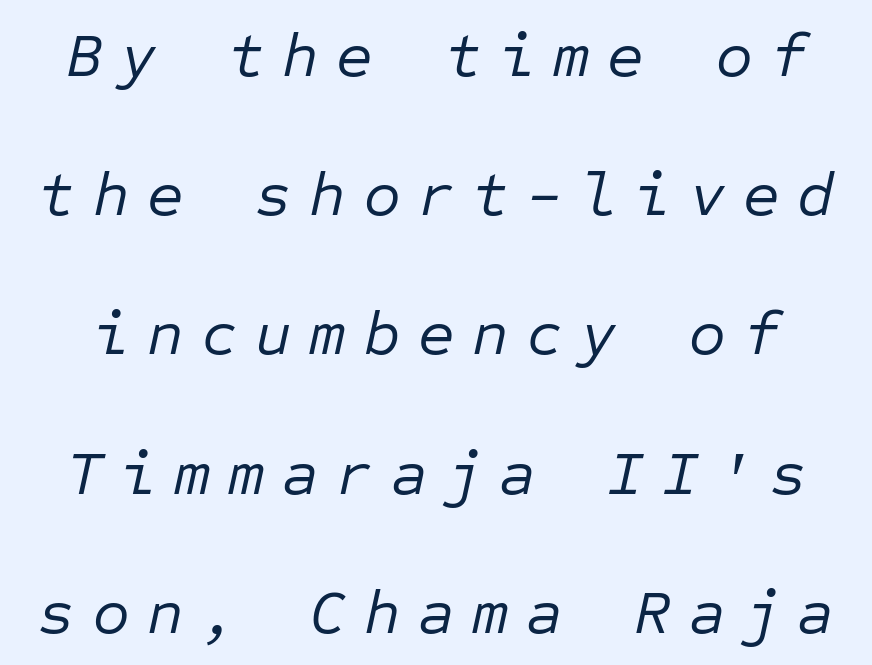
{"italic": "yes", "lean": "right", "slant_degrees": 12, "bold": "no", "weight": "regular", "width": "normal", "stroke_contrast": "low", "x_height": "medium", "monospaced": "yes", "underline": "no", "line_spacing": "loose", "line_spacing_ratio": 2.21, "letter_spacing": "wide", "letter_spacing_em": 0.28, "glyph_px": 63}
